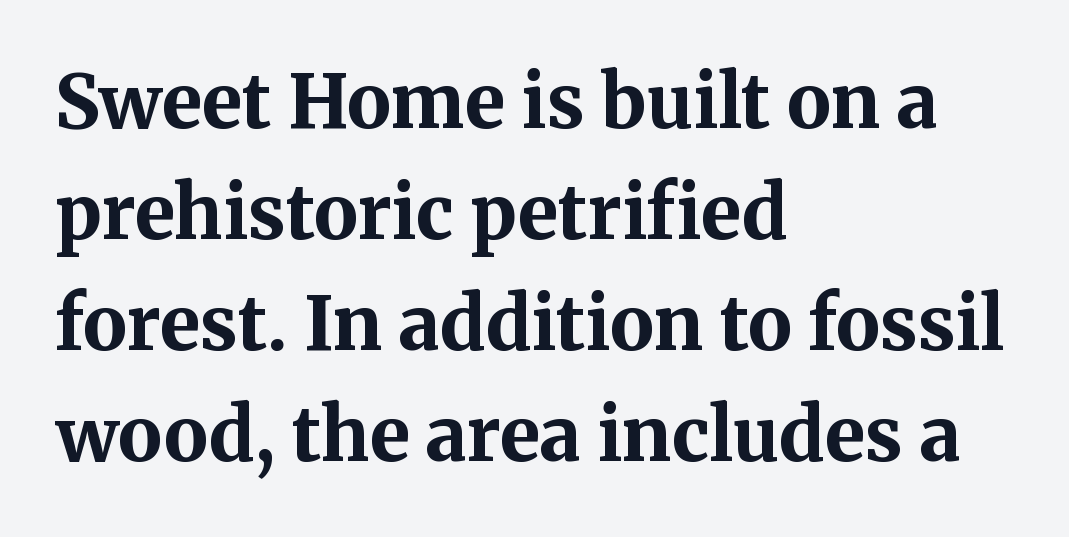
The image shows 74 px bold serif type, upright; set left-aligned, normal line spacing (1.5x), normal letter spacing, not underlined; medium stroke contrast and a medium x-height.
